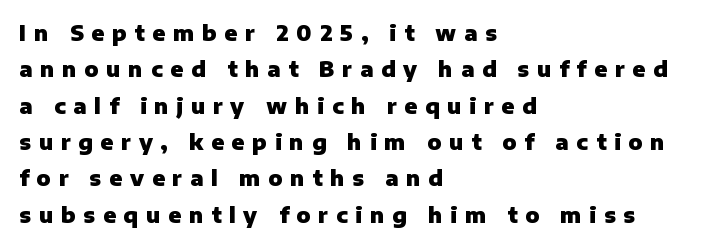
Q: Is the text bold? A: Yes.
Q: Is the text italic (slanted)? A: No, it is upright.
Q: Is the text underlined? A: No.
Q: How is the paragraph aligned? A: Left-aligned.
Q: Is the spacing between letters normal or unusually wide? A: Unusually wide.
